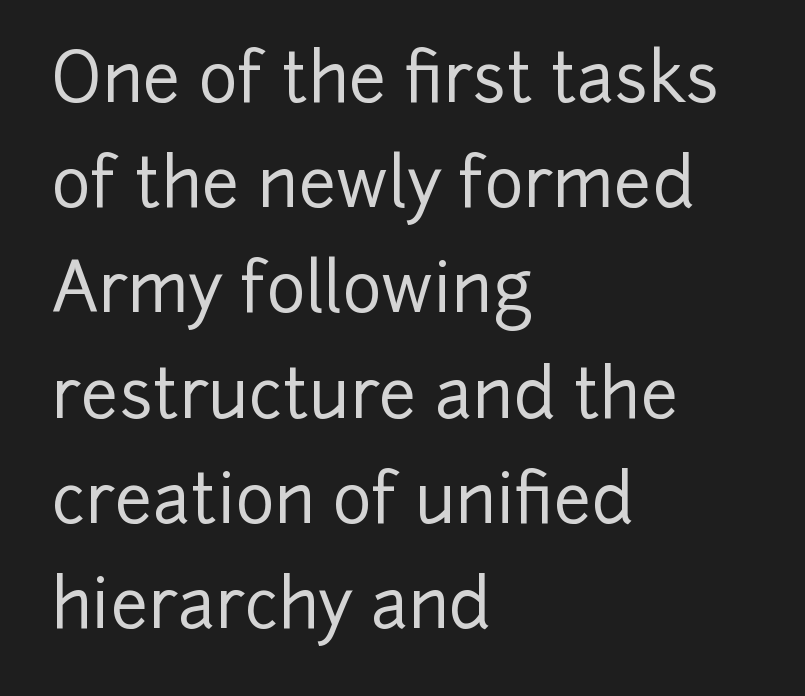
If you drew a line through each stem, it would be perfectly vertical. You can tell from the bare stems that sans-serif type was used. The space beneath each line is pristine and unruled. One-word summary of the alignment: left. Evenly set lines give the paragraph a standard silhouette. Default kerning and tracking; the words read as compact shapes.
